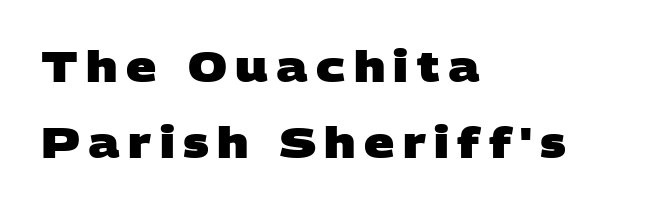
The image shows 42 px heavy, wide sans-serif type; set left-aligned, line spacing 1.82x, unusually wide letter spacing (+0.2 em), not underlined; low stroke contrast and a large x-height.
